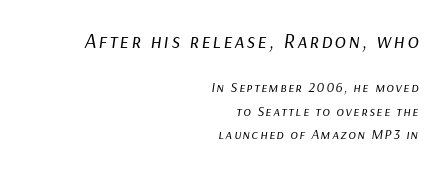
The image shows 21 px text type, italic (leaning right); set right-aligned, normal line spacing (1.65x), not underlined; the first (top) block is 1.5x larger.
